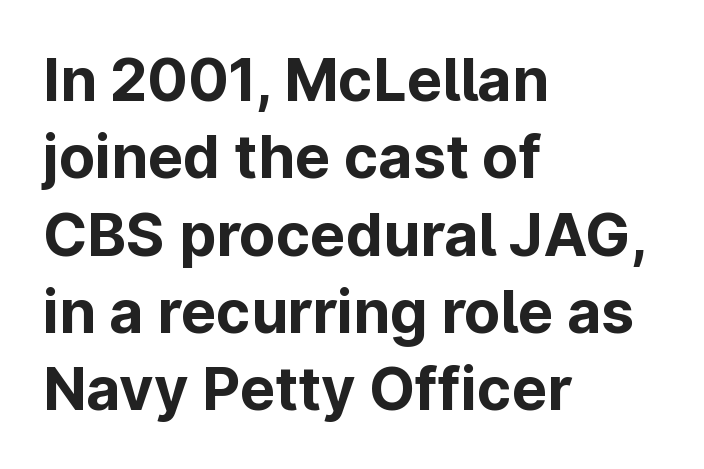
{"serif": "no", "italic": "no", "bold": "yes", "weight": "bold", "width": "normal", "stroke_contrast": "low", "x_height": "medium", "monospaced": "no", "underline": "no", "align": "left", "line_spacing": "normal", "line_spacing_ratio": 1.31, "letter_spacing": "normal", "letter_spacing_em": 0.0, "glyph_px": 59}
